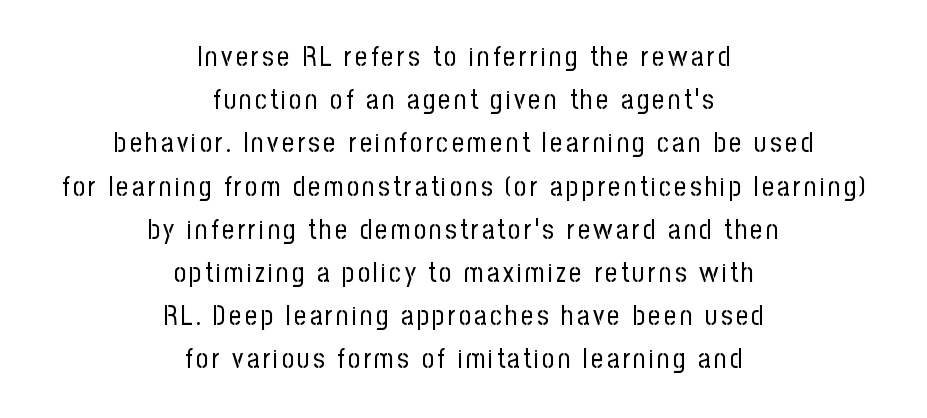
The image shows 27 px text type, upright; set centered, normal line spacing (1.6x), not underlined.
